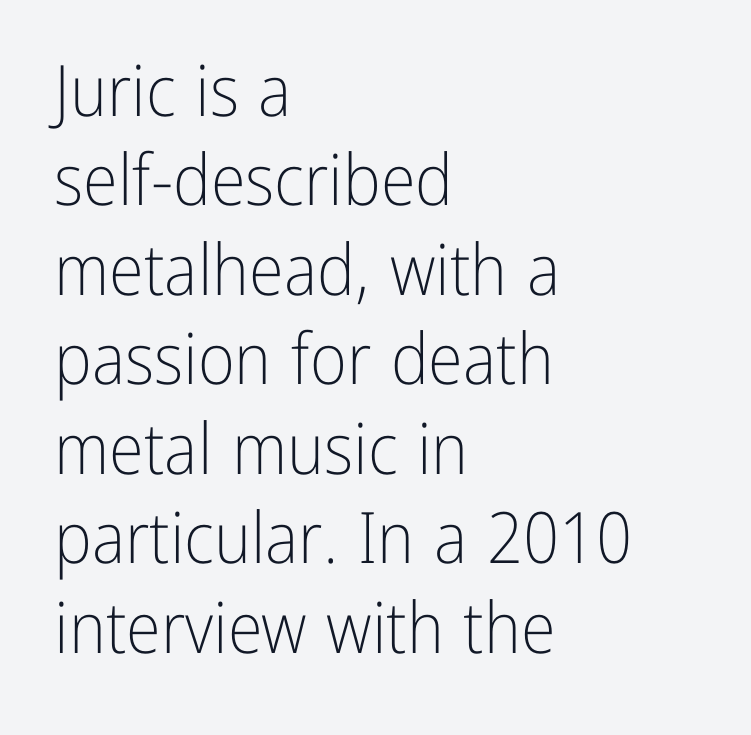
Q: Is the text bold? A: No.
Q: Is the text italic (slanted)? A: No, it is upright.
Q: Is the typeface a serif or a sans-serif typeface? A: Sans-serif.
Q: Is the text underlined? A: No.
Q: How is the paragraph aligned? A: Left-aligned.
Q: Is the spacing between letters normal or unusually wide? A: Normal.
Q: Is the spacing between lines tight, normal or loose? A: Normal.
Q: Width (condensed, normal, or wide)? A: Condensed.
Q: Stroke contrast? A: Low.
Q: x-height? A: Medium.
Q: Monospaced? A: No.
